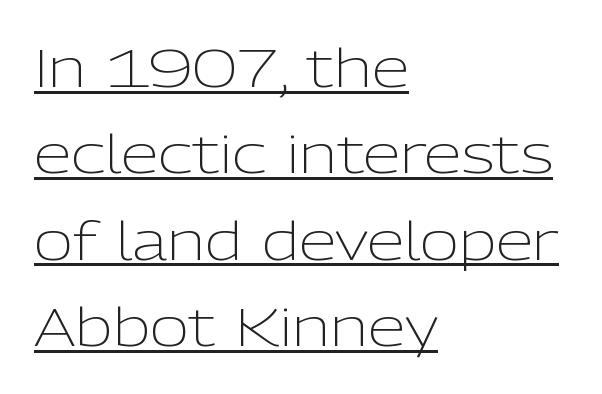
Q: Is the text bold? A: No.
Q: Is the text italic (slanted)? A: No, it is upright.
Q: Is the typeface a serif or a sans-serif typeface? A: Sans-serif.
Q: Is the text underlined? A: Yes.
Q: How is the paragraph aligned? A: Left-aligned.
Q: Is the spacing between letters normal or unusually wide? A: Normal.
Q: Is the spacing between lines tight, normal or loose? A: Normal.
Q: Width (condensed, normal, or wide)? A: Normal.
Q: Stroke contrast? A: Low.
Q: x-height? A: Medium.
Q: Monospaced? A: No.
